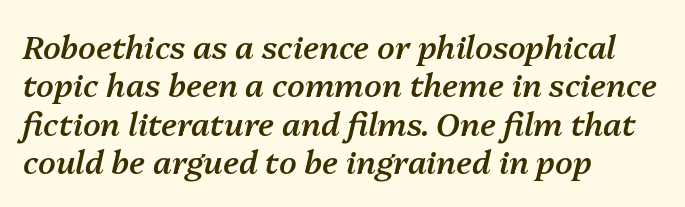
Letter spacing: default. Yep, that's italic — everything's leaning. This rendering uses left alignment, leaving the right contour irregular. The strokes are fattened partway — semibold, not bold. Is this a fixed-width face? No — the glyphs have proportional, varying widths. Descenders hang freely into open space.
